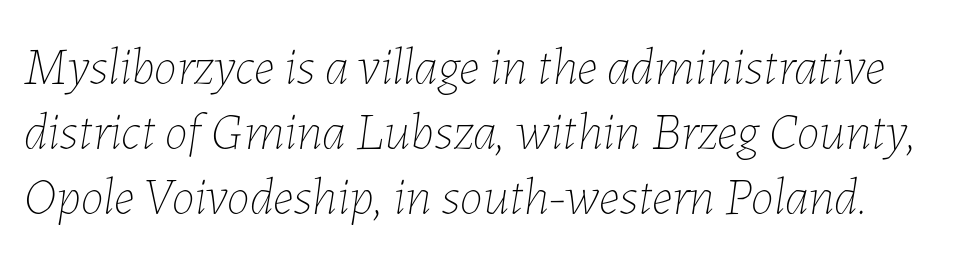
Q: Is the text bold? A: No.
Q: Is the text italic (slanted)? A: Yes, it leans right by about 7 degrees.
Q: Is the text underlined? A: No.
Q: Is the spacing between letters normal or unusually wide? A: Normal.
Q: Is the spacing between lines tight, normal or loose? A: Normal.
Q: Width (condensed, normal, or wide)? A: Normal.
Q: Stroke contrast? A: Low.
Q: x-height? A: Medium.
Q: Monospaced? A: No.
